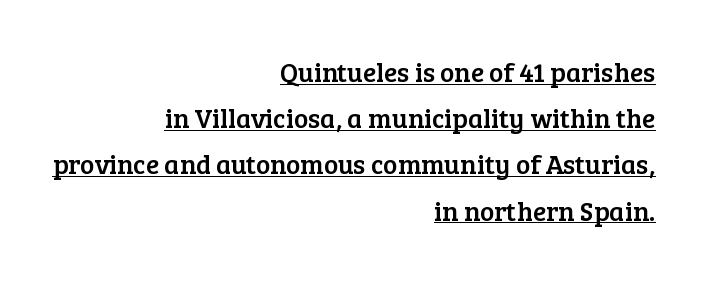
The image shows 27 px text type, upright; set right-aligned, line spacing 1.71x, normal letter spacing, underlined.
